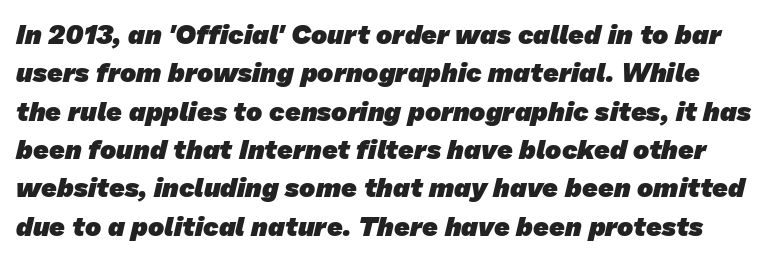
Q: Is the text bold? A: Yes.
Q: Is the text underlined? A: No.
Q: Is the spacing between letters normal or unusually wide? A: Normal.
Q: Is the spacing between lines tight, normal or loose? A: Normal.
